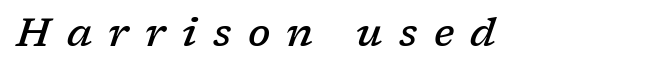
Q: Is the text bold? A: Semi-bold.
Q: Is the text italic (slanted)? A: Yes, it leans right by about 17 degrees.
Q: Is the typeface a serif or a sans-serif typeface? A: Serif.
Q: Is the text underlined? A: No.
Q: Is the spacing between letters normal or unusually wide? A: Unusually wide.
Q: Width (condensed, normal, or wide)? A: Normal.
Q: Stroke contrast? A: Low.
Q: x-height? A: Medium.
Q: Monospaced? A: No.
